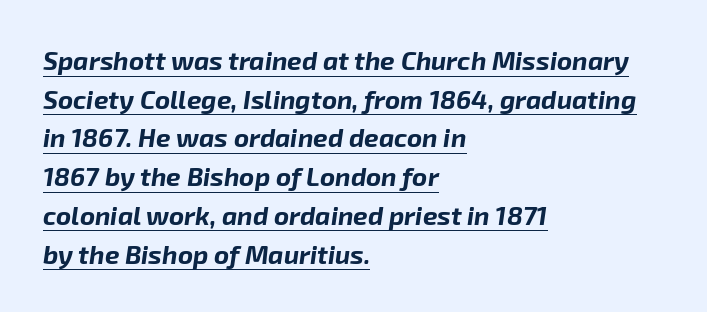
The rendered words wear a rule along their underside. Heavy, bold letterforms. The rag falls on the right side of this text block. The passage shown has conventional tracking throughout. These lines sit exactly where default settings would place them. Looking at the ascenders, they clearly lean.
